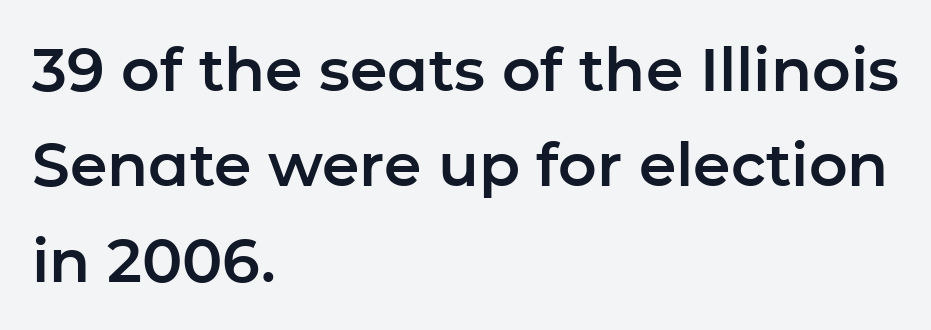
{"serif": "no", "italic": "no", "width": "normal", "stroke_contrast": "low", "x_height": "medium", "monospaced": "no", "underline": "no", "align": "left", "line_spacing": "normal", "line_spacing_ratio": 1.59, "letter_spacing": "normal", "letter_spacing_em": 0.0, "glyph_px": 60}
